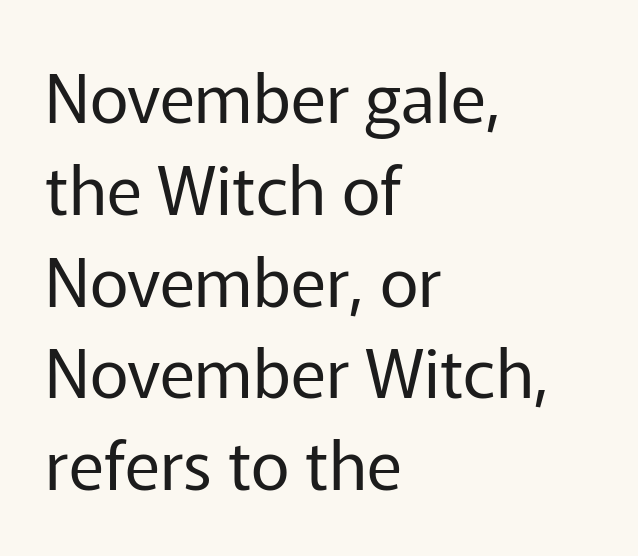
Here the designer chose a conventional face with non-uniform glyph widths. This rendering uses left alignment, leaving the right contour irregular. Stroke thickness stays within the range of a standard reading face or lighter. No extra tracking has been applied to these lines. In terms of letterform style, serifs are entirely absent. Vertically, the passage feels balanced, rows spaced as you'd expect.
